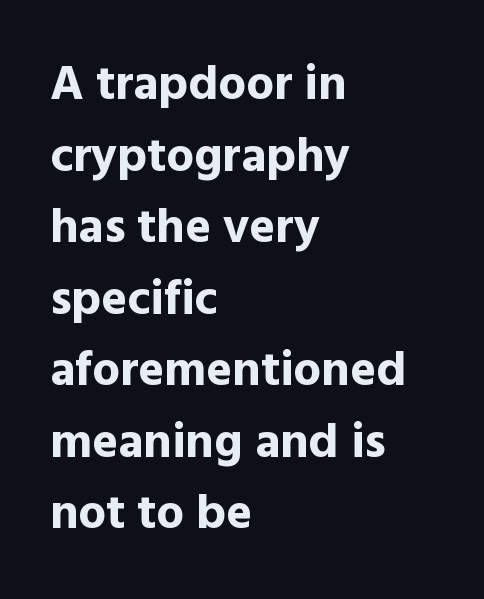
Posture: upright roman. Stroke terminals: plain, sans-serif. You'd pick this weight for a headline — it's a proper bold. What stands out about the letter spacing? Nothing — it is the standard amount. Spacing verdict: proportional, widths tailored to each character. The vertical gap from one line to the next is medium.
